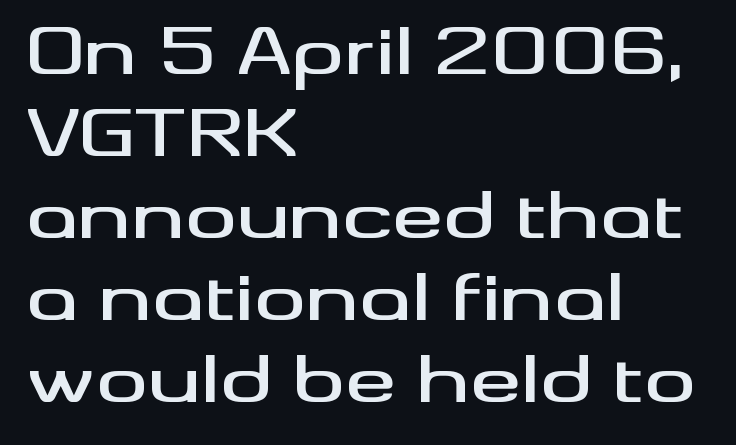
{"serif": "no", "italic": "no", "width": "wide", "stroke_contrast": "medium", "x_height": "small", "monospaced": "no", "underline": "no", "align": "left", "line_spacing": "normal", "line_spacing_ratio": 1.28, "letter_spacing": "normal", "letter_spacing_em": 0.0, "glyph_px": 64}
